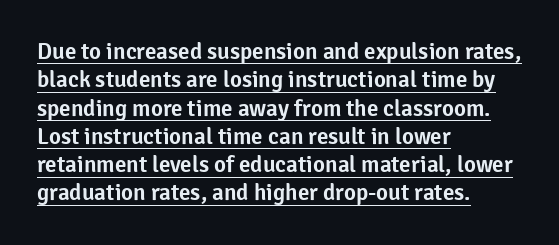
Q: Is the text italic (slanted)? A: No, it is upright.
Q: Is the text underlined? A: Yes.
Q: How is the paragraph aligned? A: Left-aligned.
Q: Is the spacing between letters normal or unusually wide? A: Normal.
